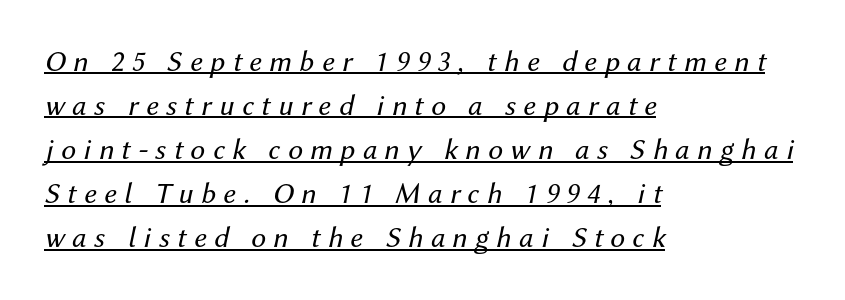
The image shows 30 px regular-weight type, italic (leaning right); set left-aligned, normal line spacing (1.47x), unusually wide letter spacing (+0.25 em), underlined; medium stroke contrast and a medium x-height.
